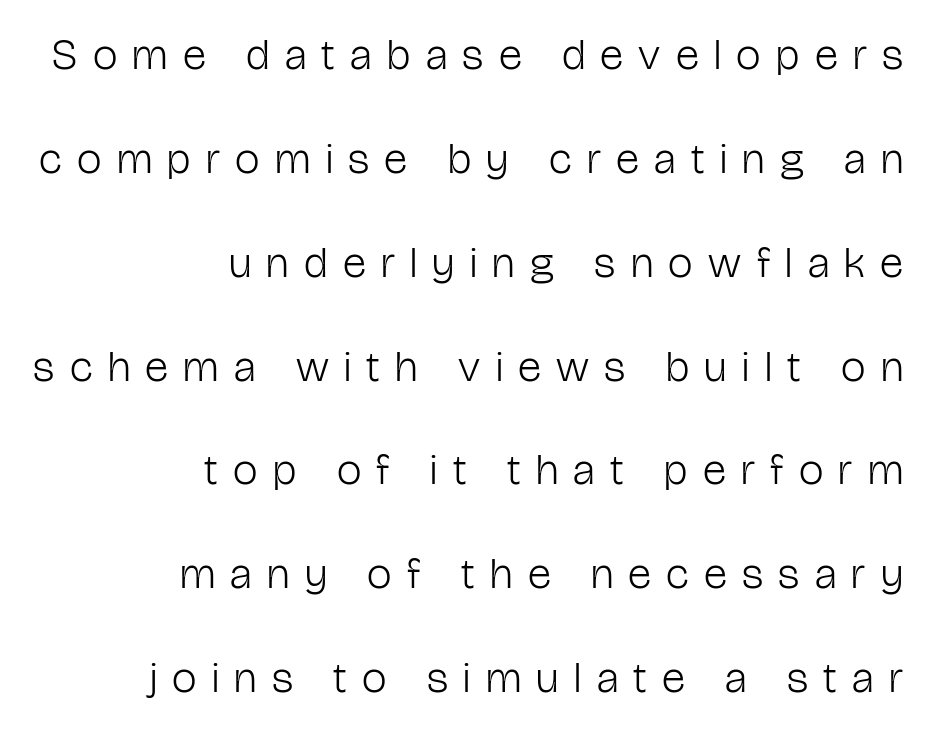
The image shows 44 px light, condensed sans-serif type, upright; set right-aligned, loose line spacing (2.36x), unusually wide letter spacing (+0.35 em), not underlined; low stroke contrast and a medium x-height.
